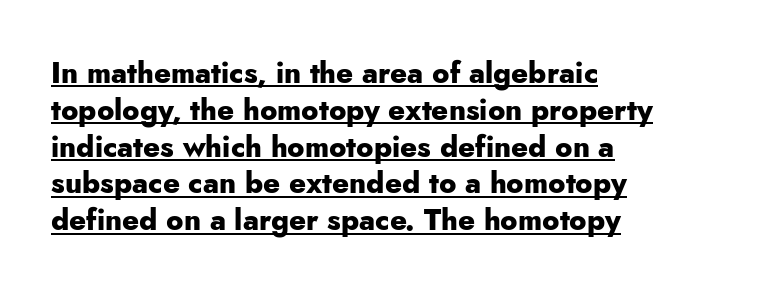
Q: Is the text bold? A: Yes.
Q: Is the text italic (slanted)? A: No, it is upright.
Q: Is the typeface a serif or a sans-serif typeface? A: Sans-serif.
Q: Is the text underlined? A: Yes.
Q: How is the paragraph aligned? A: Left-aligned.
Q: Is the spacing between letters normal or unusually wide? A: Normal.
Q: Is the spacing between lines tight, normal or loose? A: Normal.
Q: Width (condensed, normal, or wide)? A: Normal.
Q: Stroke contrast? A: Low.
Q: x-height? A: Small.
Q: Monospaced? A: No.
